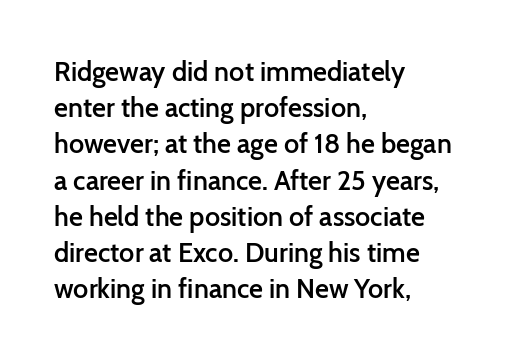
Nobody touched the tracking dial on this one. Its strokes are somewhat broadened, the hallmark of semibold type. Reading down the column, the eye jumps a familiar distance to each next line. Decoration check: the copy has no underline. The paragraph has a hard left edge and a soft right edge. Does the lettering tilt? It doesn't — this is upright.
